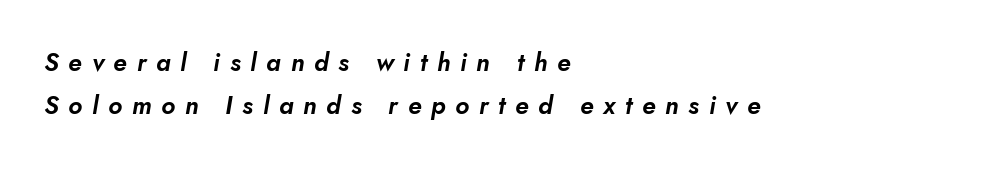
Q: Is the text italic (slanted)? A: Yes, it leans right by about 10 degrees.
Q: Is the text underlined? A: No.
Q: How is the paragraph aligned? A: Left-aligned.
Q: Is the spacing between letters normal or unusually wide? A: Unusually wide.
